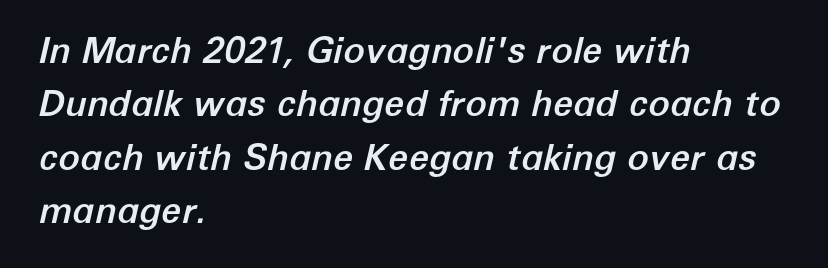
The image shows 36 px text type, italic (leaning right); set left-aligned, normal line spacing (1.48x), normal letter spacing, not underlined; low stroke contrast and a medium x-height.
